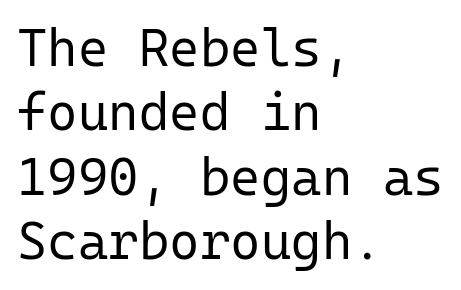
{"serif": "no", "italic": "no", "bold": "no", "weight": "regular", "width": "normal", "stroke_contrast": "low", "x_height": "medium", "monospaced": "yes", "underline": "no", "align": "left", "line_spacing_ratio": 1.24, "letter_spacing": "normal", "letter_spacing_em": 0.0, "glyph_px": 52}
